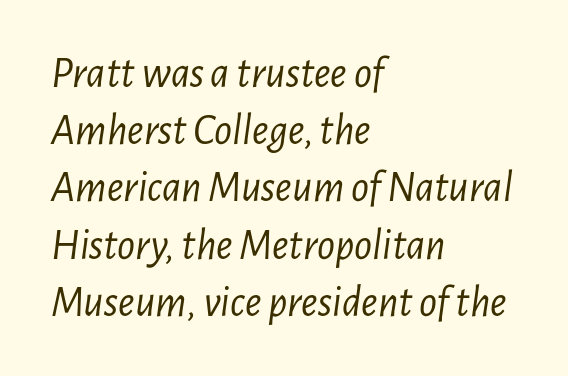
The image shows 44 px light, condensed type, italic (leaning right); set left-aligned, normal line spacing (1.3x), normal letter spacing, not underlined; low stroke contrast and a medium x-height.
